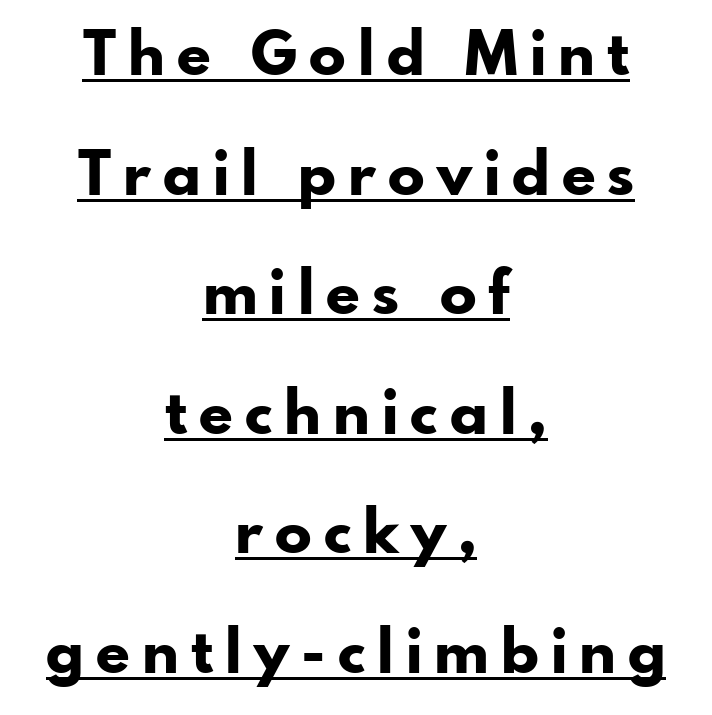
The image shows 61 px bold sans-serif type, upright; set centered, loose line spacing (1.96x), unusually wide letter spacing (+0.2 em), underlined; low stroke contrast and a small x-height.
